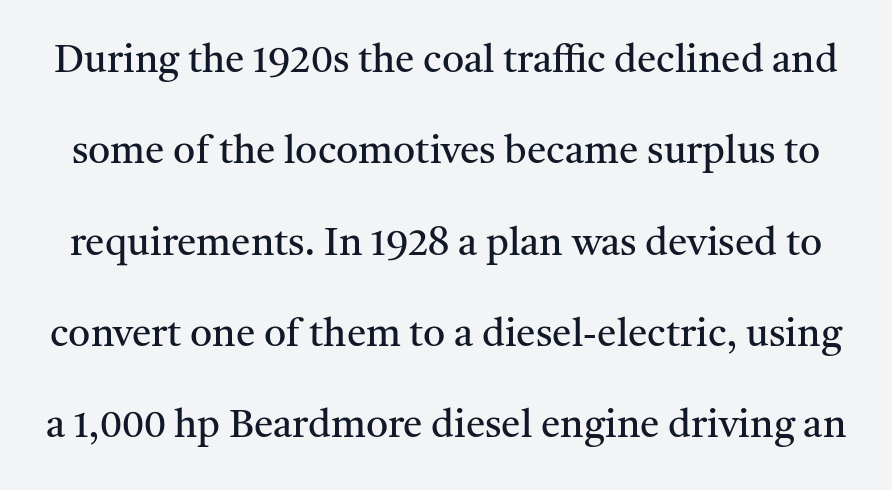
Is the type heavy? It reads as light-to-regular instead. Letter spacing: default. Italic: no, the glyphs are upright roman. If you measured baseline to baseline, you'd find a long distance.
